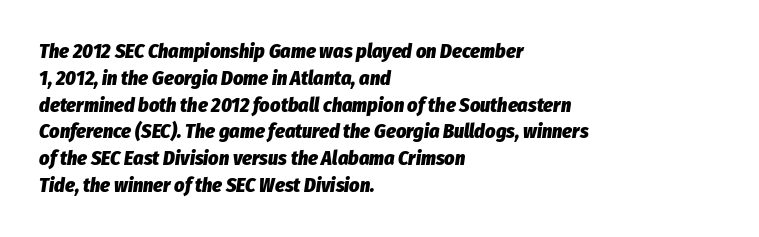
{"italic": "yes", "lean": "right", "slant_degrees": 8, "bold": "yes", "underline": "no", "align": "left", "line_spacing": "normal", "line_spacing_ratio": 1.34, "letter_spacing": "normal", "letter_spacing_em": 0.0, "glyph_px": 20}
